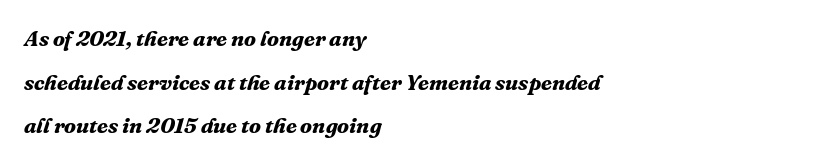
Q: Is the text bold? A: Yes.
Q: Is the text italic (slanted)? A: Yes, it leans right by about 16 degrees.
Q: Is the text underlined? A: No.
Q: How is the paragraph aligned? A: Left-aligned.
Q: Is the spacing between letters normal or unusually wide? A: Normal.
Q: Is the spacing between lines tight, normal or loose? A: Loose.
